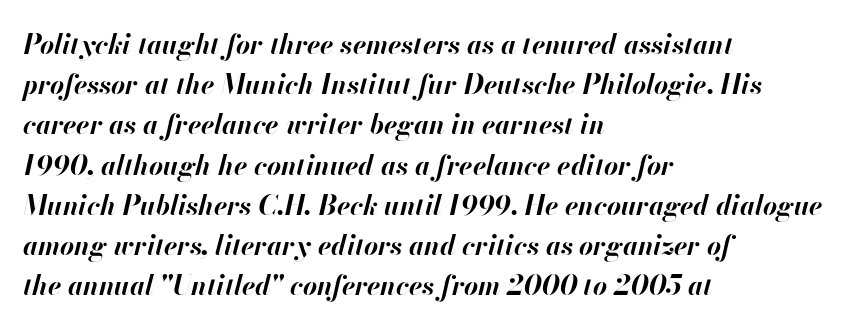
All the whitespace from short lines collects on the right. Underline: absent. How would I describe the line gaps? Plain and ordinary. The rendering uses a bold face; every stroke is thick and dark. The tracking reads as untouched default to a designer's eye. Characters are canted at an angle relative to the baseline's perpendicular.
